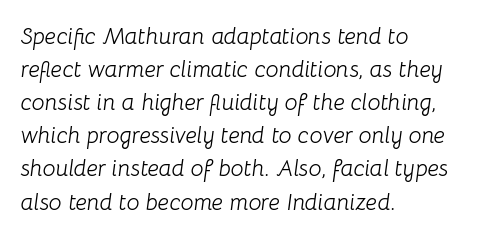
Teacher's note: observe the even left margin — that is flush-left alignment. The letterforms sit shoulder to shoulder at normal distance. The weight would be labelled regular, book, light, or lighter still. These lines were composed using italics. Evenly set lines give the paragraph a standard silhouette.
